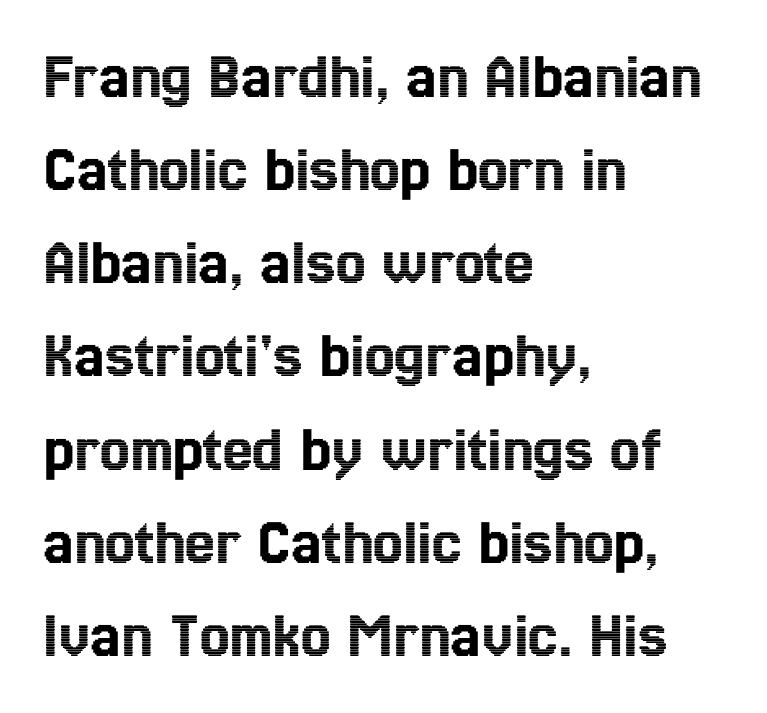
{"italic": "no", "width": "condensed", "x_height": "medium", "monospaced": "no", "underline": "no", "align": "left", "line_spacing": "normal", "line_spacing_ratio": 1.39, "letter_spacing": "normal", "letter_spacing_em": 0.0, "glyph_px": 67}
